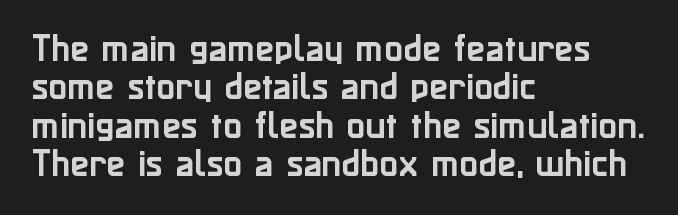
Q: Is the text italic (slanted)? A: No, it is upright.
Q: Is the typeface a serif or a sans-serif typeface? A: Sans-serif.
Q: Is the text underlined? A: No.
Q: How is the paragraph aligned? A: Left-aligned.
Q: Is the spacing between letters normal or unusually wide? A: Normal.
Q: Width (condensed, normal, or wide)? A: Normal.
Q: Stroke contrast? A: Low.
Q: x-height? A: Medium.
Q: Monospaced? A: No.
